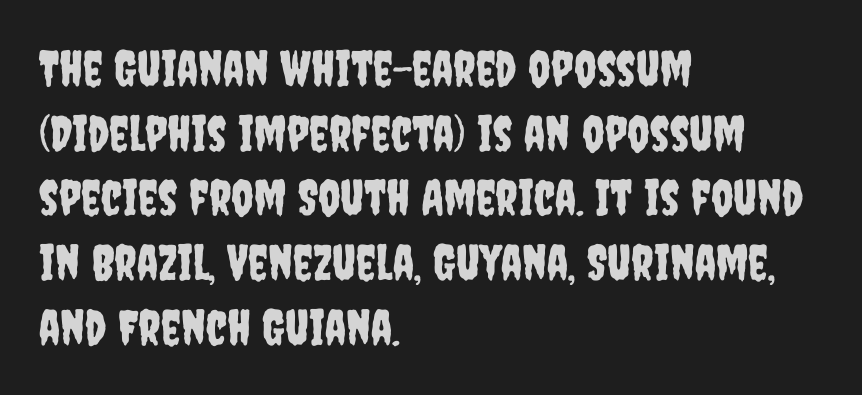
Check the space under the baseline: it is left empty. Here the designer chose a conventional face with non-uniform glyph widths. Vertical spacing — default. Tall strokes in this sample are plumb rather than angled. The glyphs in this specimen are sans serif.
